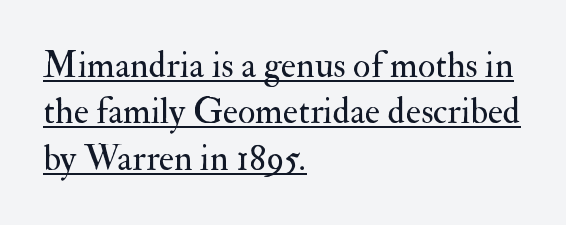
The image shows 36 px regular-weight serif type, upright; set left-aligned, normal line spacing (1.29x), normal letter spacing, underlined; medium stroke contrast and a small x-height.
